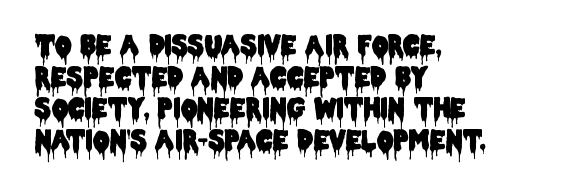
The lettering stays uniformly vertical, giving the passage a roman look. The baseline area is clear. The setting favours the left margin, as ordinary paragraphs usually do. These lines keep a tight, regular rhythm from letter to letter.
